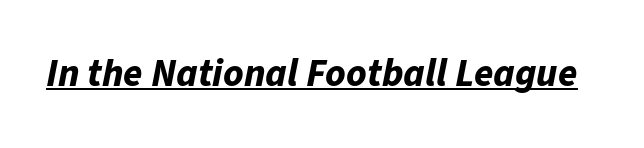
Italic? Definitely — the glyphs are oblique. The sample has been set heavy, in full bold. Nothing unusual about the tracking: characters are spaced as the font intends. The rendering uses natural spacing where letterforms have individual widths.
